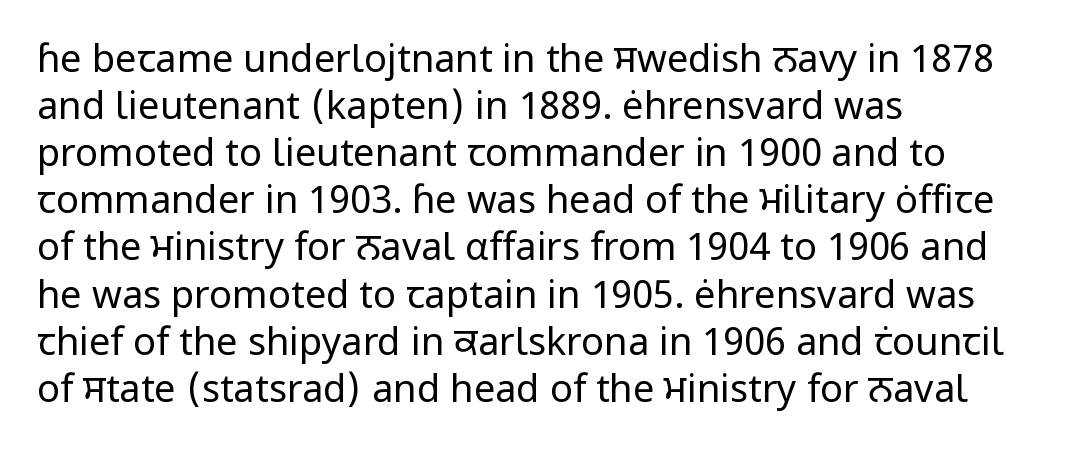
{"serif": "no", "italic": "no", "bold": "no", "weight": "regular", "width": "normal", "stroke_contrast": "low", "x_height": "medium", "monospaced": "no", "underline": "no", "align": "left", "line_spacing_ratio": 1.24, "letter_spacing": "normal", "letter_spacing_em": 0.0, "glyph_px": 38}
